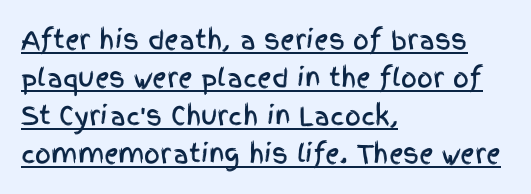
{"italic": "no", "underline": "yes", "align": "left", "line_spacing": "normal", "line_spacing_ratio": 1.52, "letter_spacing": "normal", "letter_spacing_em": 0.0, "glyph_px": 25}
